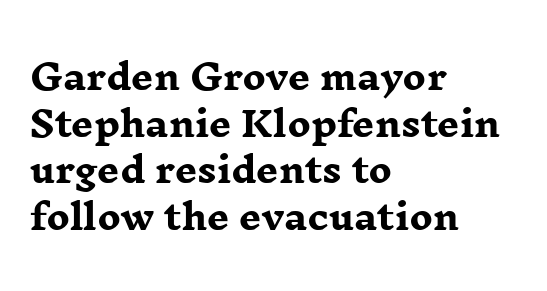
{"serif": "yes", "italic": "no", "bold": "yes", "weight": "heavy", "width": "wide", "stroke_contrast": "low", "x_height": "medium", "monospaced": "no", "underline": "no", "align": "left", "line_spacing": "normal", "line_spacing_ratio": 1.33, "letter_spacing": "normal", "letter_spacing_em": 0.0, "glyph_px": 35}
